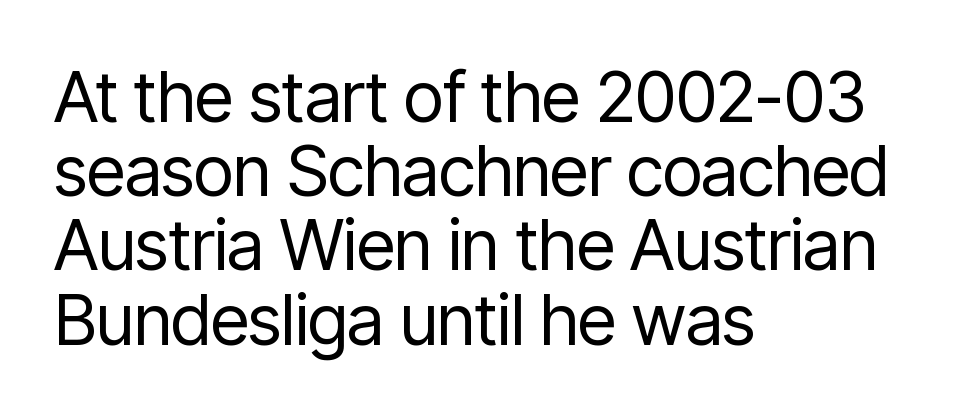
Q: Is the text bold? A: No.
Q: Is the text italic (slanted)? A: No, it is upright.
Q: Is the typeface a serif or a sans-serif typeface? A: Sans-serif.
Q: Is the text underlined? A: No.
Q: How is the paragraph aligned? A: Left-aligned.
Q: Is the spacing between letters normal or unusually wide? A: Normal.
Q: Is the spacing between lines tight, normal or loose? A: Tight.
Q: Width (condensed, normal, or wide)? A: Condensed.
Q: Stroke contrast? A: Low.
Q: x-height? A: Medium.
Q: Monospaced? A: No.
